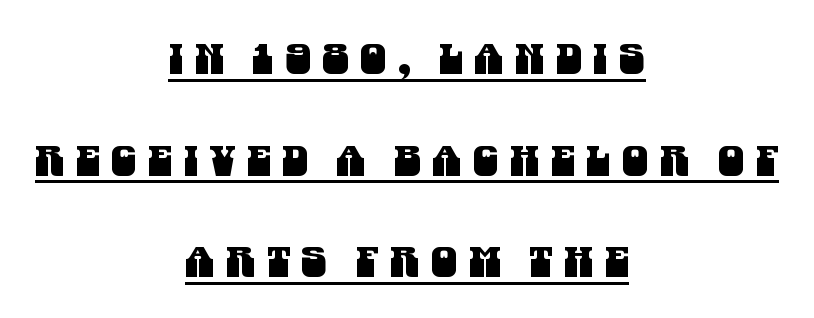
{"serif": "no", "width": "condensed", "stroke_contrast": "medium", "x_height": "large", "monospaced": "no", "underline": "yes", "align": "center", "line_spacing": "loose", "line_spacing_ratio": 2.42, "letter_spacing": "wide", "letter_spacing_em": 0.27, "glyph_px": 42}
